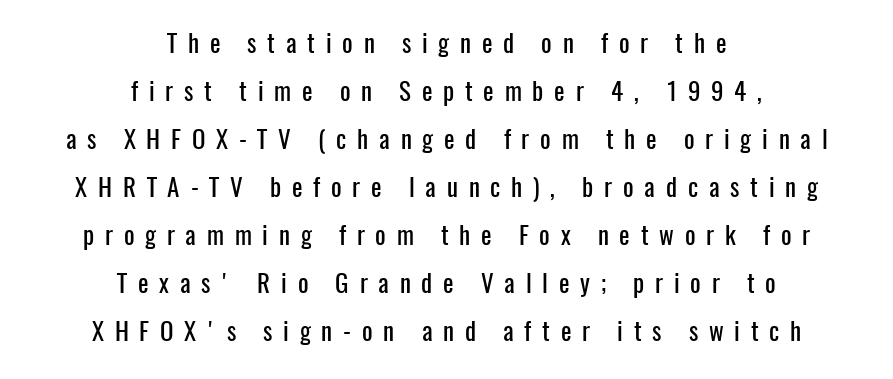
Q: Is the text italic (slanted)? A: No, it is upright.
Q: Is the text underlined? A: No.
Q: How is the paragraph aligned? A: Centered.
Q: Is the spacing between letters normal or unusually wide? A: Unusually wide.
Q: Is the spacing between lines tight, normal or loose? A: Loose.
